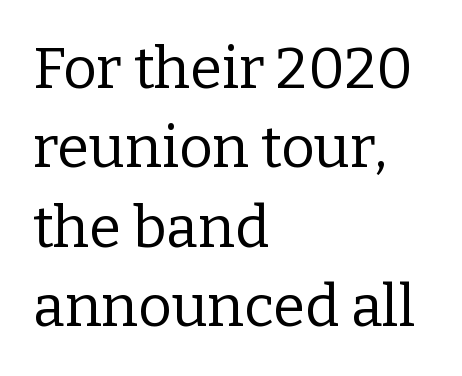
The image shows 58 px regular-weight serif type, upright; set left-aligned, normal line spacing (1.37x), normal letter spacing, not underlined; low stroke contrast and a medium x-height.
